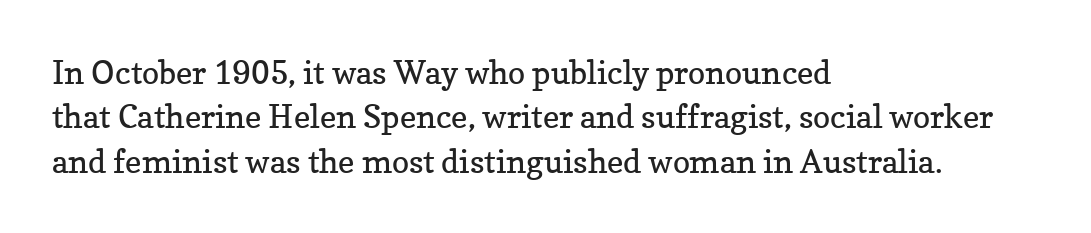
The image shows 32 px regular-weight serif type, upright; set left-aligned, normal line spacing (1.39x), normal letter spacing, not underlined; low stroke contrast and a medium x-height.
